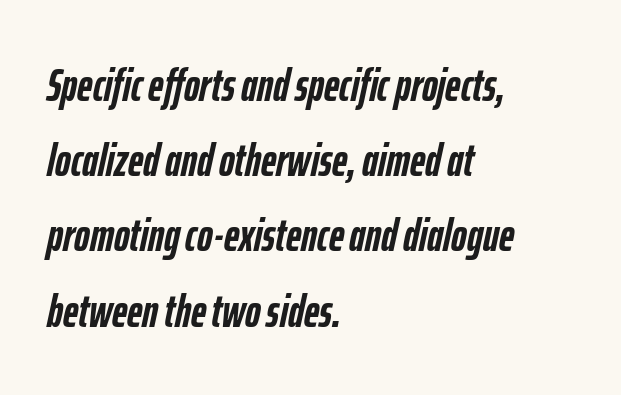
Q: Is the text bold? A: Yes.
Q: Is the text italic (slanted)? A: Yes, it leans right by about 12 degrees.
Q: Is the text underlined? A: No.
Q: How is the paragraph aligned? A: Left-aligned.
Q: Is the spacing between letters normal or unusually wide? A: Normal.
Q: Is the spacing between lines tight, normal or loose? A: Normal.
Q: Width (condensed, normal, or wide)? A: Condensed.
Q: Stroke contrast? A: Low.
Q: x-height? A: Medium.
Q: Monospaced? A: No.
